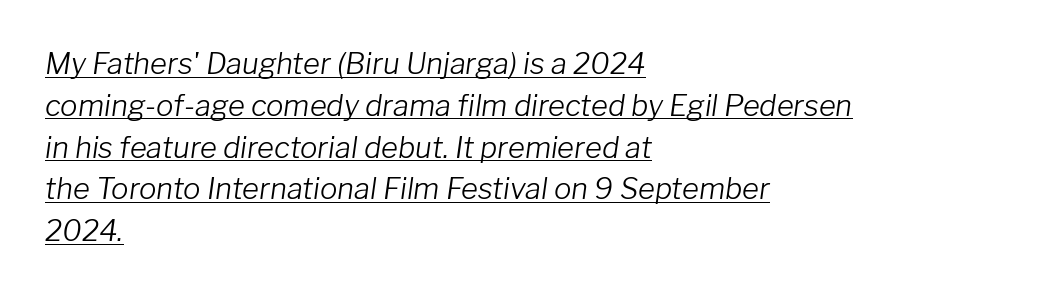
{"italic": "yes", "lean": "right", "slant_degrees": 8, "bold": "no", "weight": "light", "width": "normal", "stroke_contrast": "low", "x_height": "medium", "monospaced": "no", "underline": "yes", "align": "left", "line_spacing": "normal", "line_spacing_ratio": 1.44, "letter_spacing": "normal", "letter_spacing_em": 0.0, "glyph_px": 29}
